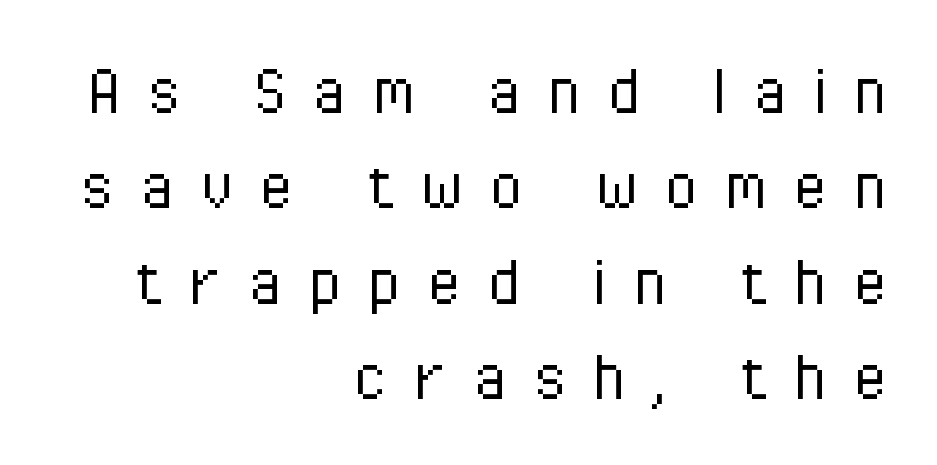
{"serif": "no", "italic": "no", "bold": "no", "weight": "light", "width": "condensed", "stroke_contrast": "low", "x_height": "medium", "monospaced": "no", "underline": "no", "align": "right", "line_spacing_ratio": 1.24, "letter_spacing": "wide", "letter_spacing_em": 0.34, "glyph_px": 77}
